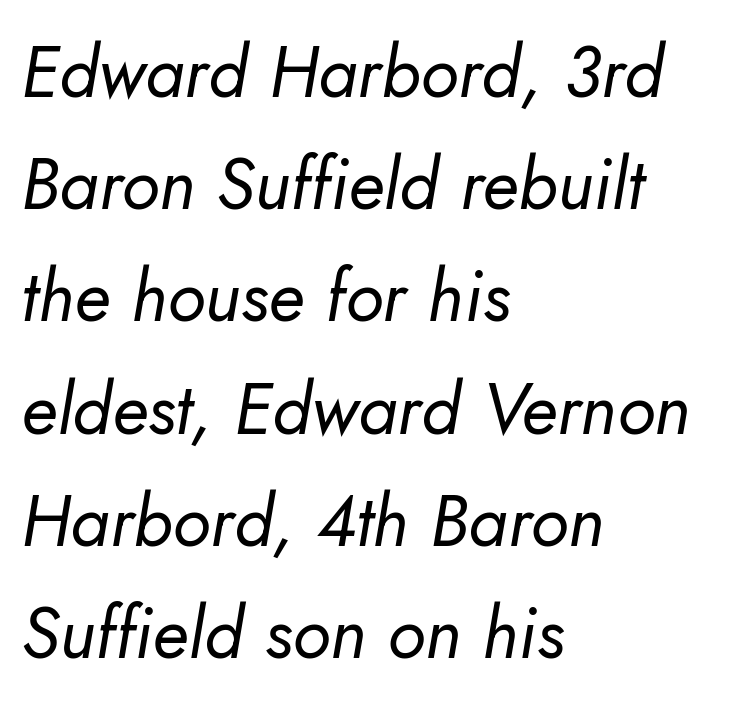
The image shows 71 px regular-weight type, italic (leaning right); set left-aligned, normal line spacing (1.58x), normal letter spacing, not underlined; low stroke contrast and a small x-height.
